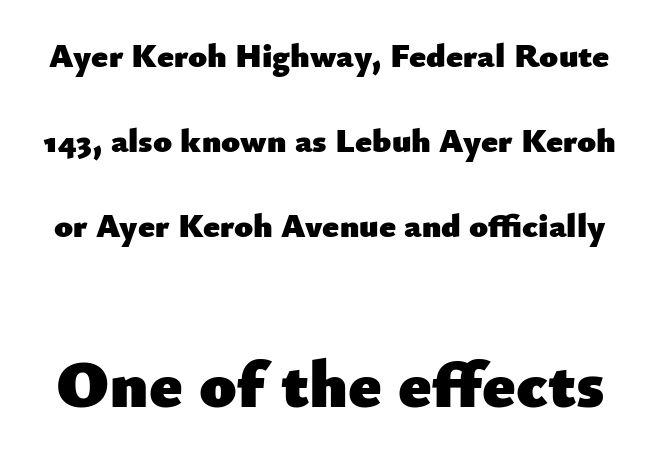
Q: Is the text bold? A: Yes.
Q: Is the text italic (slanted)? A: No, it is upright.
Q: Is the typeface a serif or a sans-serif typeface? A: Sans-serif.
Q: Is the text underlined? A: No.
Q: Is the spacing between letters normal or unusually wide? A: Normal.
Q: Is the spacing between lines tight, normal or loose? A: Loose.
Q: Which block of text is set in a larger size, the first (top) or the second (bottom)? A: The second (bottom) one.
Q: Width (condensed, normal, or wide)? A: Normal.
Q: Stroke contrast? A: Low.
Q: x-height? A: Small.
Q: Monospaced? A: No.
